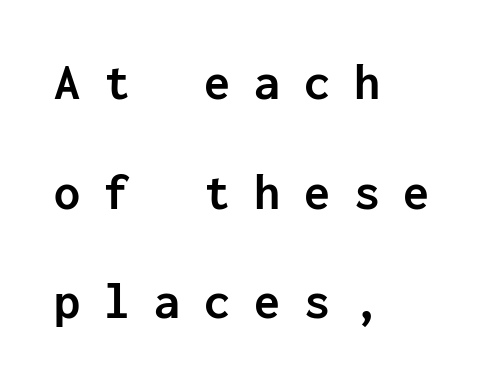
The image shows 52 px semibold sans-serif type, upright, monospaced; set left-aligned, loose line spacing (2.11x), unusually wide letter spacing (+0.46 em), not underlined; low stroke contrast and a medium x-height.
